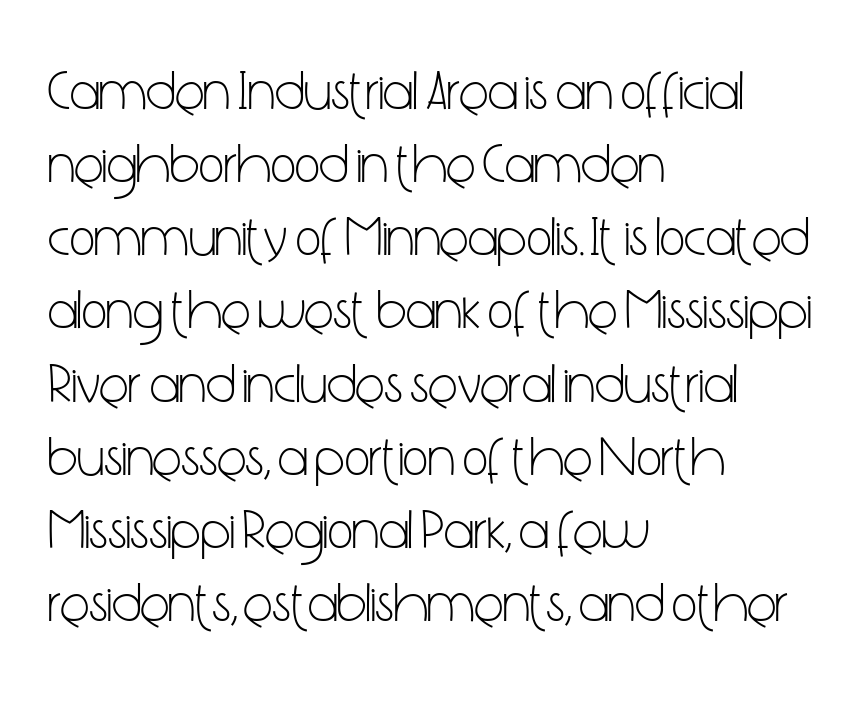
The rendering uses a moderate line-height, typical for paragraphs. A student would call this left alignment; a typographer would say flush left, rag right. Does extra space separate the letters? No, they use regular spacing. Character widths vary here, with narrow letters taking less room than wide ones.
